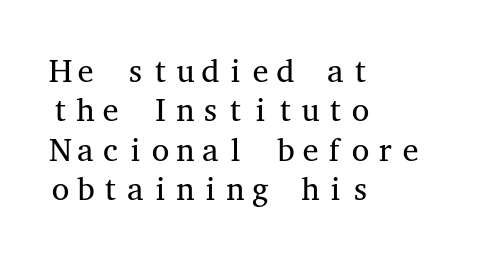
Q: Is the text bold? A: No.
Q: Is the text italic (slanted)? A: No, it is upright.
Q: Is the typeface a serif or a sans-serif typeface? A: Serif.
Q: Is the text underlined? A: No.
Q: How is the paragraph aligned? A: Left-aligned.
Q: Is the spacing between letters normal or unusually wide? A: Normal.
Q: Width (condensed, normal, or wide)? A: Wide.
Q: Stroke contrast? A: Medium.
Q: x-height? A: Medium.
Q: Monospaced? A: Yes.
